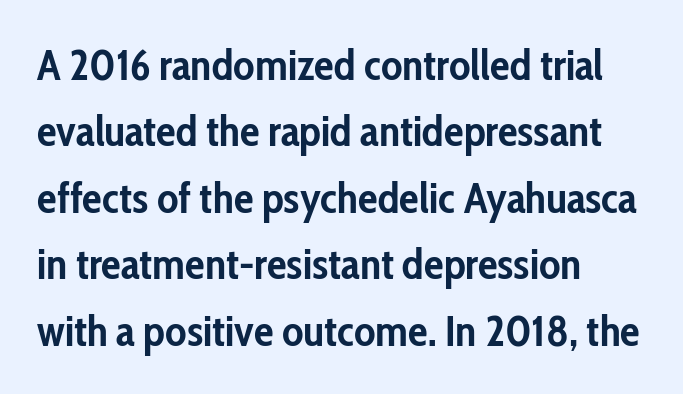
The image shows 44 px semibold, condensed sans-serif type, upright; set left-aligned, normal line spacing (1.51x), normal letter spacing, not underlined; low stroke contrast and a medium x-height.
